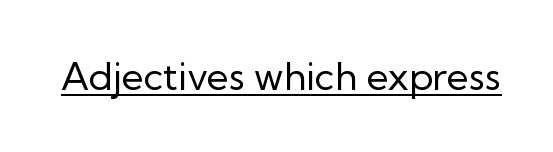
Check the space under the baseline: a stroke is drawn there. The face used here is proportionally spaced, like ordinary book or web type. The specimen reads as upright at a glance. The font is comparable to plain body text, perhaps lighter. The passage shown has conventional tracking throughout. Look at the bottom of the vertical strokes: they stop flat, with no serifs.
